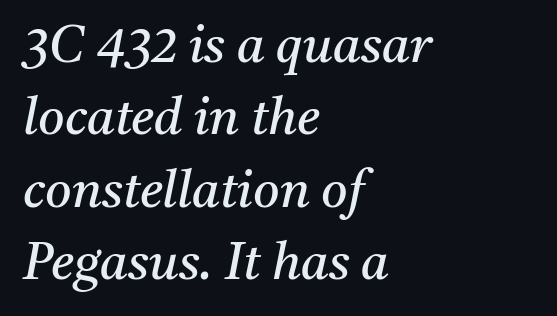
{"serif": "yes", "italic": "yes", "lean": "right", "slant_degrees": 11, "bold": "no", "weight": "regular", "width": "normal", "stroke_contrast": "medium", "x_height": "medium", "monospaced": "no", "underline": "no", "align": "left", "line_spacing": "normal", "line_spacing_ratio": 1.42, "letter_spacing": "normal", "letter_spacing_em": 0.0, "glyph_px": 51}
